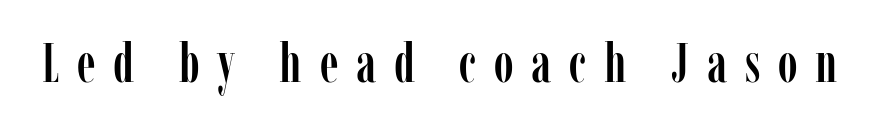
Regarding serifs, this sample has them. Note the varied advance widths — an 'i' is clearly narrower than an 'm'. Look at the tracking — it's clearly loosened, letters drifting apart. Decoration check: the copy has no underline. Characters remain perfectly vertical along every line.
